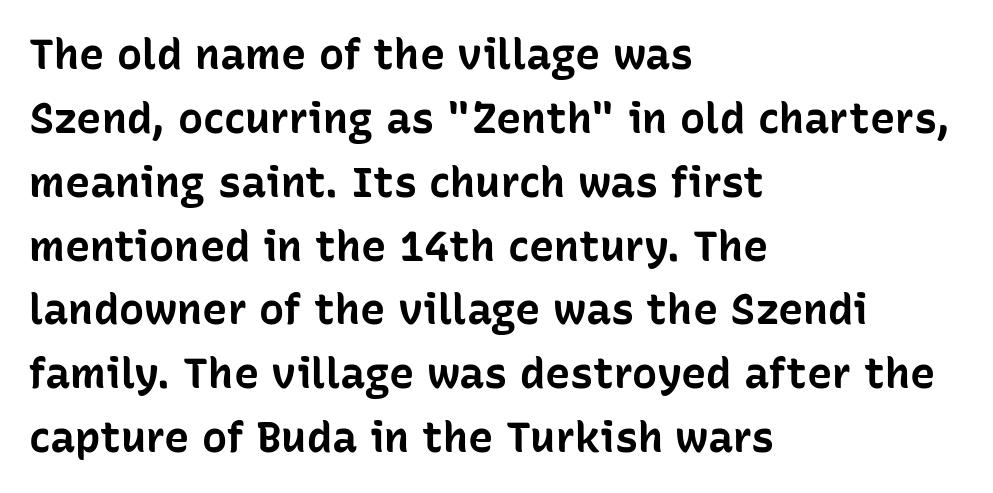
The image shows 42 px bold sans-serif type, upright; set left-aligned, normal line spacing (1.52x), normal letter spacing, not underlined; low stroke contrast and a medium x-height.
